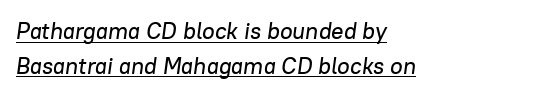
{"italic": "yes", "lean": "right", "slant_degrees": 8, "underline": "yes", "align": "left", "line_spacing": "normal", "line_spacing_ratio": 1.51, "letter_spacing": "normal", "letter_spacing_em": 0.0, "glyph_px": 23}
